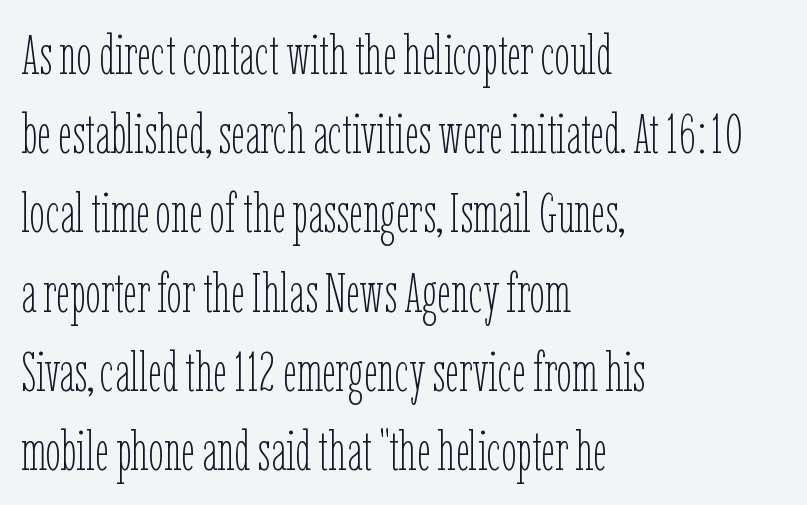
Here the glyphs are tracked normally, forming tight word shapes. Horizontally, the lines are justified to the leading edge only. Quick note: not italic, upright. Heaviness? Minimal to ordinary, like unemphasized prose.
